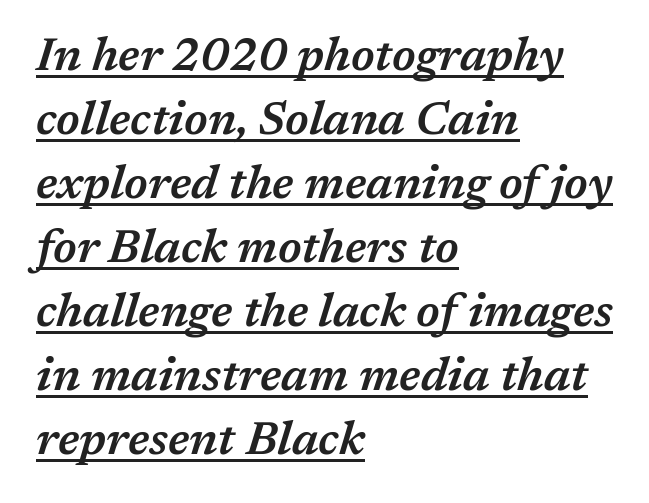
Q: Is the text bold? A: Semi-bold.
Q: Is the text italic (slanted)? A: Yes, it leans right by about 17 degrees.
Q: Is the text underlined? A: Yes.
Q: How is the paragraph aligned? A: Left-aligned.
Q: Is the spacing between letters normal or unusually wide? A: Normal.
Q: Is the spacing between lines tight, normal or loose? A: Normal.
Q: Width (condensed, normal, or wide)? A: Normal.
Q: Stroke contrast? A: Medium.
Q: x-height? A: Medium.
Q: Monospaced? A: No.
